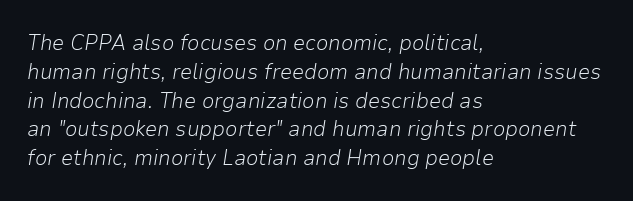
{"italic": "yes", "lean": "right", "slant_degrees": 9, "bold": "no", "underline": "no", "align": "left", "line_spacing": "normal", "line_spacing_ratio": 1.31, "letter_spacing": "normal", "letter_spacing_em": 0.0, "glyph_px": 22}
